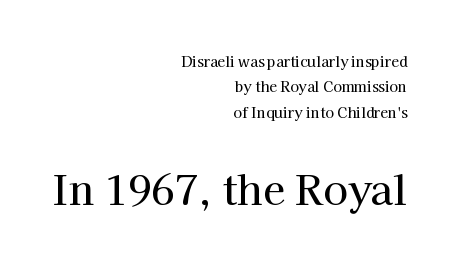
{"serif": "yes", "italic": "no", "width": "normal", "stroke_contrast": "high", "x_height": "medium", "monospaced": "no", "underline": "no", "align": "right", "line_spacing_ratio": 1.81, "letter_spacing": "normal", "letter_spacing_em": 0.0, "larger_block": "second", "size_ratio": 2.86, "glyph_px": 40}
